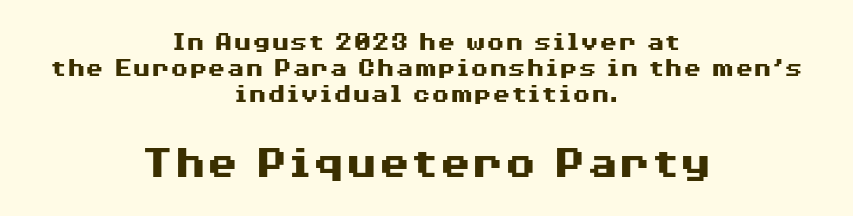
Caption: upper text group reduced, lower text group enlarged. One glance says dense: line gaps are narrower than usual. Check the space under the baseline: it is left empty. Character widths vary here, with narrow letters taking less room than wide ones. The glyphs have the mass of a bold cut.
